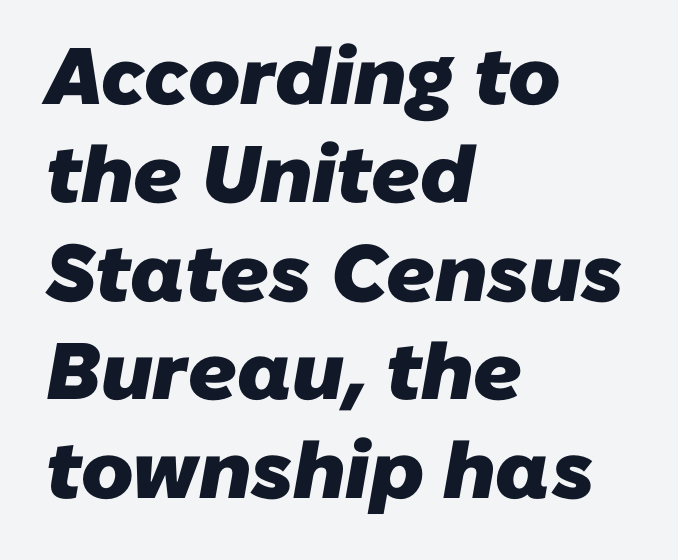
The rendering uses natural spacing where letterforms have individual widths. This rendering features lettering with no underline. Leftover space on each line is placed entirely after the last word. Stroke thickness is high; the sample reads as a true bold. Regarding serifs, this sample does without them. Nobody touched the tracking dial on this one.
